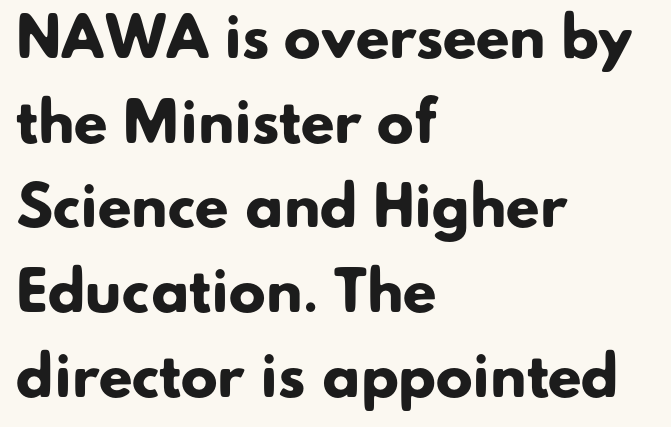
{"serif": "no", "bold": "yes", "weight": "heavy", "width": "normal", "stroke_contrast": "low", "x_height": "small", "monospaced": "no", "underline": "no", "align": "left", "line_spacing": "normal", "line_spacing_ratio": 1.54, "letter_spacing": "normal", "letter_spacing_em": 0.0, "glyph_px": 55}
